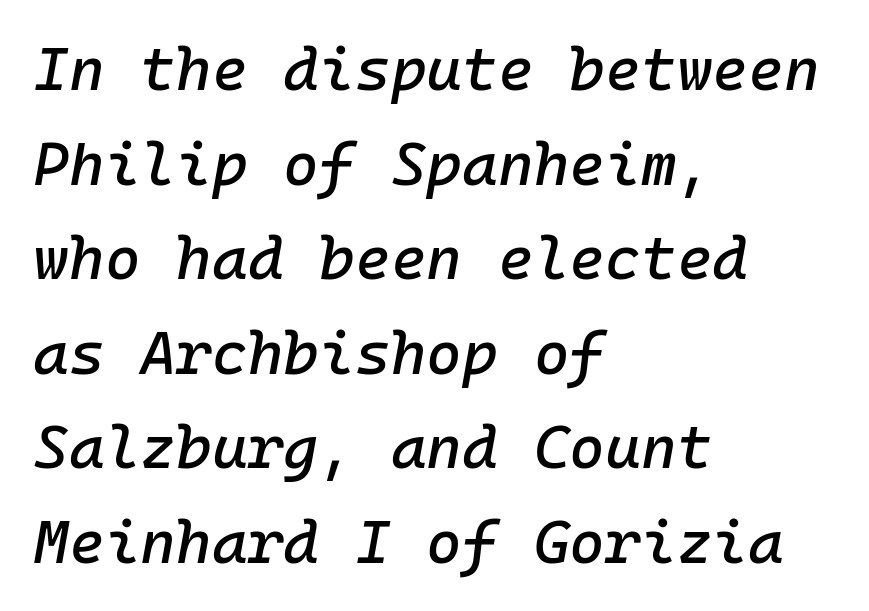
You could call the tracking neutral — neither tight nor loose. Is this a fixed-width face? Yes — each glyph sits in an identical cell. Horizontal alignment here is leftward, the default for most running prose. Style check: oblique.
